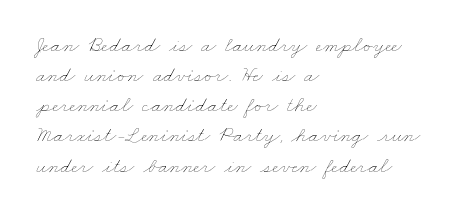
The characters are drawn with everyday or finer stroke widths. A typesetter would call this leading conventional body-copy spacing. Tracking value appears to be zero — textbook default spacing. The paragraph has a hard left edge and a soft right edge.
